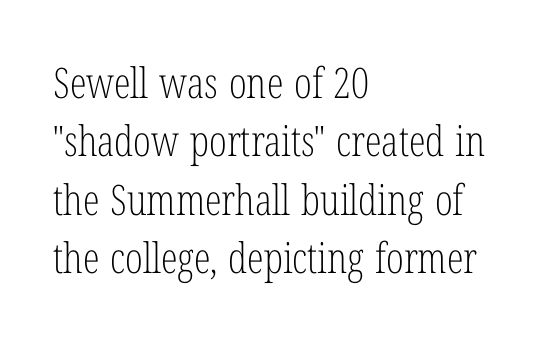
Standard letterfit; no display-style spreading of the glyphs. Every stem runs plumb, perpendicular to the baseline. I'd call this a serif setting — the letters wear small feet. Honestly, there is no underline to notice here at all. Here the designer chose a conventional face with non-uniform glyph widths. Each new line begins a customary step beneath the previous one.
